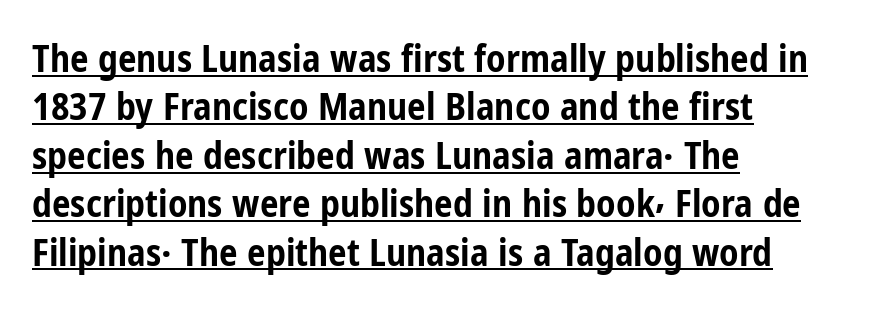
These lines were composed using upright roman letters. Notice how descenders clear the ascenders below comfortably — that's standard leading. Has an underline been added? It has. Honestly, the letter spacing is just normal — you wouldn't notice it. Each letter keeps its own natural width here, so spacing adapts to shape. Which margin do the lines hug? The left one — the right edge is uneven.
